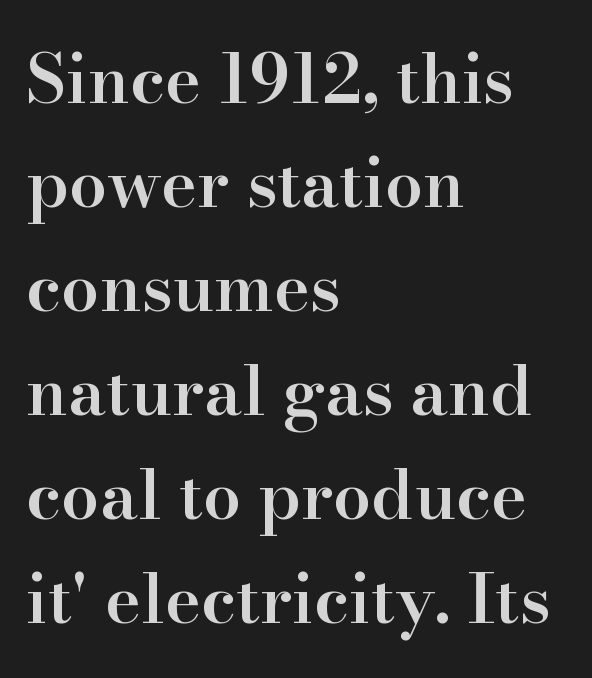
{"serif": "yes", "italic": "no", "bold": "semi", "weight": "semibold", "width": "normal", "stroke_contrast": "high", "x_height": "small", "monospaced": "no", "underline": "no", "align": "left", "line_spacing": "normal", "line_spacing_ratio": 1.53, "letter_spacing": "normal", "letter_spacing_em": 0.0, "glyph_px": 68}
